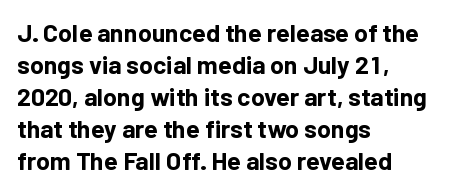
The image shows 25 px bold type, upright; set left-aligned, normal line spacing (1.28x), normal letter spacing, not underlined.
